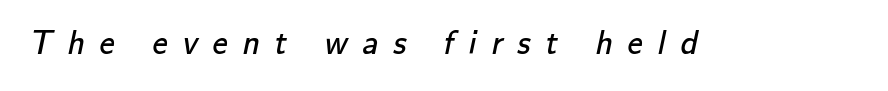
Vertical stems look standard width or narrower in stroke. The string is rendered with underlining switched off. A typesetter would label this face a sans. Spacing between characters has been opened up far beyond the box default.
